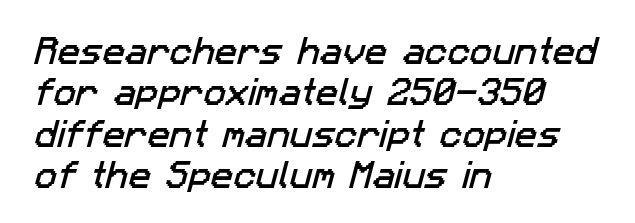
{"serif": "no", "width": "normal", "stroke_contrast": "low", "x_height": "medium", "monospaced": "no", "underline": "no", "align": "left", "line_spacing": "normal", "line_spacing_ratio": 1.38, "letter_spacing": "normal", "letter_spacing_em": 0.0, "glyph_px": 30}
